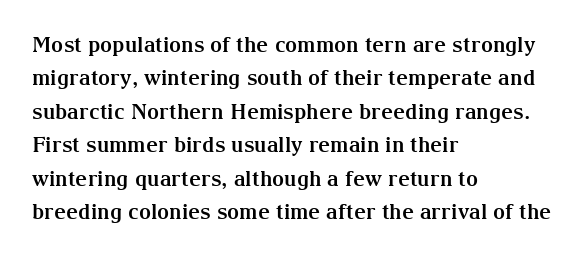
The lines sit at an ordinary, default distance from one another. Bare-footed words on every line. The rendering uses a bold face; every stroke is thick and dark. Posture: upright roman.
